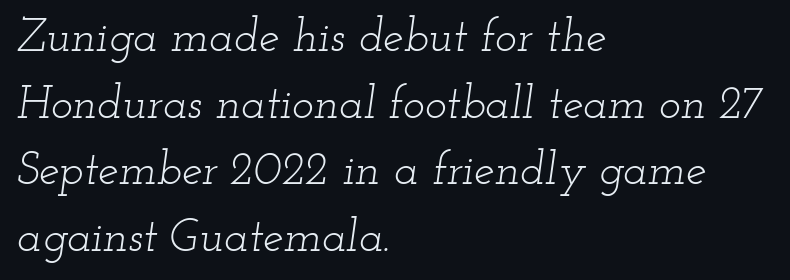
{"serif": "yes", "italic": "yes", "lean": "right", "slant_degrees": 12, "bold": "no", "weight": "light", "width": "wide", "stroke_contrast": "low", "x_height": "small", "monospaced": "no", "underline": "no", "align": "left", "line_spacing": "normal", "line_spacing_ratio": 1.45, "letter_spacing": "normal", "letter_spacing_em": 0.0, "glyph_px": 46}
